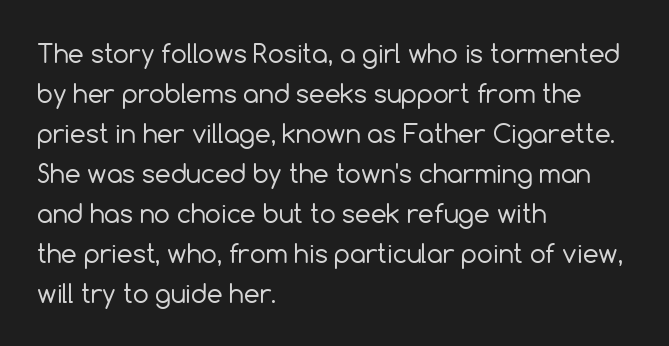
{"italic": "no", "bold": "no", "underline": "no", "align": "left", "line_spacing": "normal", "line_spacing_ratio": 1.6, "letter_spacing": "normal", "letter_spacing_em": 0.0, "glyph_px": 25}
